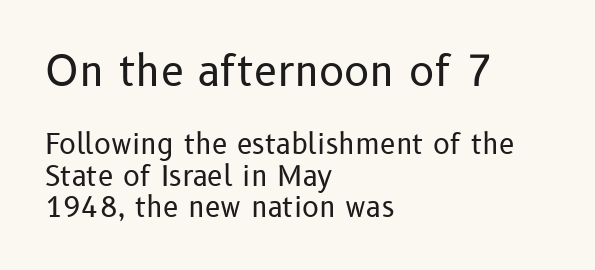
Q: Is the text bold? A: No.
Q: Is the text italic (slanted)? A: No, it is upright.
Q: Is the typeface a serif or a sans-serif typeface? A: Sans-serif.
Q: Is the text underlined? A: No.
Q: How is the paragraph aligned? A: Left-aligned.
Q: Is the spacing between letters normal or unusually wide? A: Normal.
Q: Is the spacing between lines tight, normal or loose? A: Tight.
Q: Which block of text is set in a larger size, the first (top) or the second (bottom)? A: The first (top) one.
Q: Width (condensed, normal, or wide)? A: Normal.
Q: Stroke contrast? A: Low.
Q: x-height? A: Medium.
Q: Monospaced? A: No.
